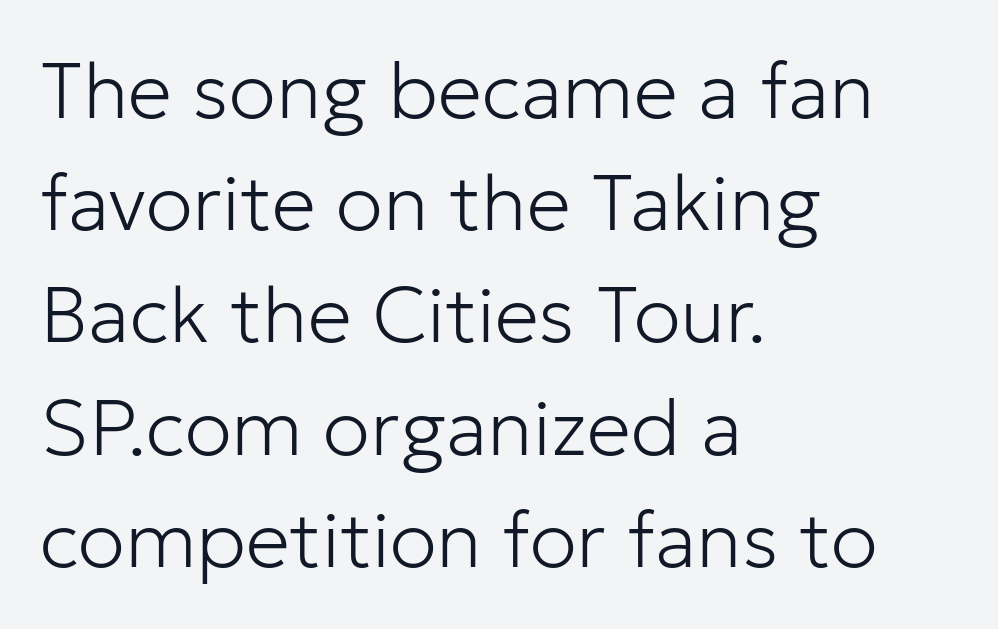
Q: Is the text bold? A: No.
Q: Is the text italic (slanted)? A: No, it is upright.
Q: Is the typeface a serif or a sans-serif typeface? A: Sans-serif.
Q: Is the text underlined? A: No.
Q: How is the paragraph aligned? A: Left-aligned.
Q: Is the spacing between letters normal or unusually wide? A: Normal.
Q: Is the spacing between lines tight, normal or loose? A: Normal.
Q: Width (condensed, normal, or wide)? A: Normal.
Q: Stroke contrast? A: Low.
Q: x-height? A: Medium.
Q: Monospaced? A: No.
